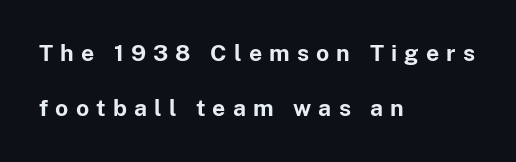
If you drew a ruler down the left edge, every line would touch it. How are the letters spaced? Widely, with obvious added tracking. You could fit nearly another row in the gap between these rows. You can tell it's not italic because the verticals are truly vertical. Typesetter's note: full bold, strokes at maximum text heaviness. Letters rest on an invisible, unmarked baseline.
